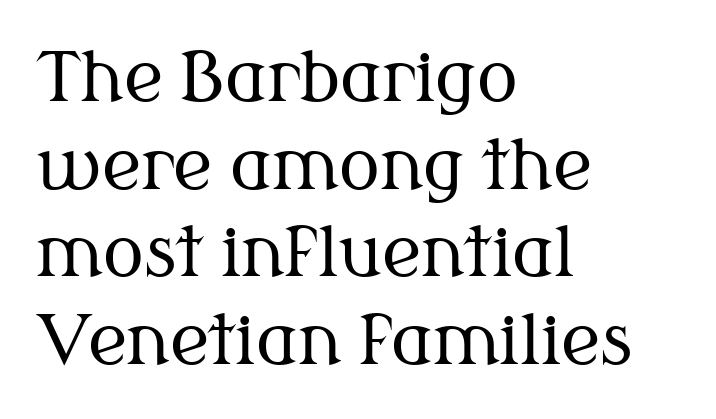
Looks like regular typesetting: each glyph gets only the width it needs. The text was rendered using a seriffed face with decorative stroke endings. Leftover space on each line is placed entirely after the last word. These lines keep a tight, regular rhythm from letter to letter. Weight: regular or lighter. Check the space under the baseline: it is left empty.
